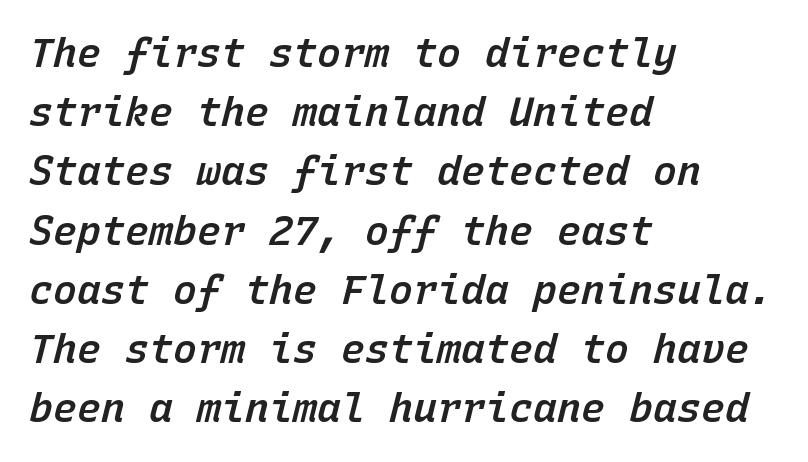
Line beginnings align vertically; line endings do not. Rows of type keep a routine distance in the vertical direction. This sample has the even, mechanical cadence of fixed-width lettering. The glyphs are unaccompanied by any horizontal stroke below them. Tracking value appears to be zero — textbook default spacing. In terms of posture, this sample is oblique.
